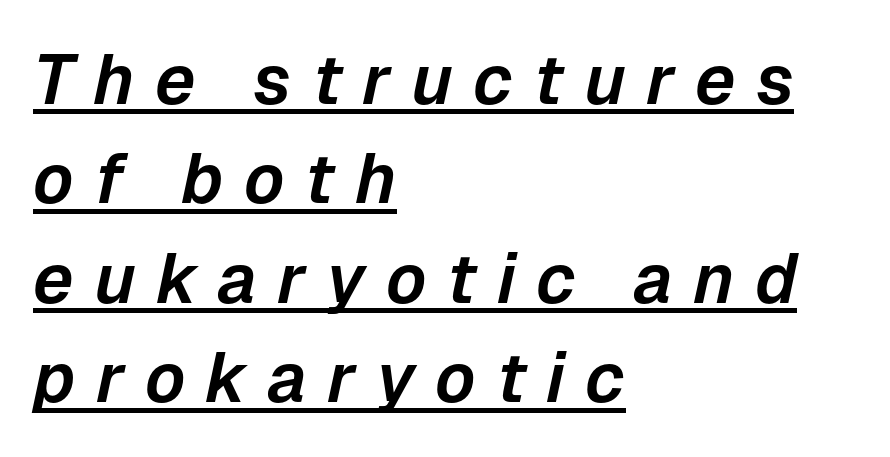
{"italic": "yes", "lean": "right", "slant_degrees": 12, "width": "normal", "stroke_contrast": "low", "x_height": "medium", "monospaced": "no", "underline": "yes", "align": "left", "line_spacing": "normal", "line_spacing_ratio": 1.42, "letter_spacing": "wide", "letter_spacing_em": 0.29, "glyph_px": 70}
